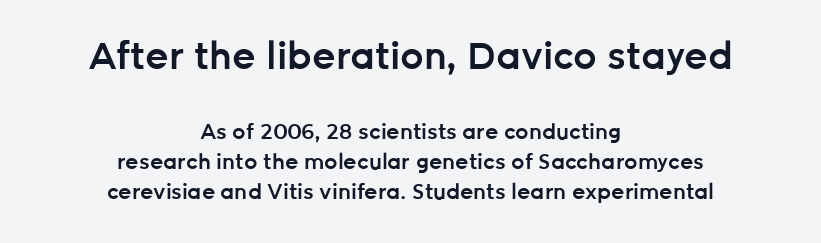
Q: Is the text bold? A: Semi-bold.
Q: Is the text italic (slanted)? A: No, it is upright.
Q: Is the typeface a serif or a sans-serif typeface? A: Sans-serif.
Q: Is the text underlined? A: No.
Q: How is the paragraph aligned? A: Centered.
Q: Is the spacing between letters normal or unusually wide? A: Normal.
Q: Is the spacing between lines tight, normal or loose? A: Normal.
Q: Which block of text is set in a larger size, the first (top) or the second (bottom)? A: The first (top) one.
Q: Width (condensed, normal, or wide)? A: Normal.
Q: Stroke contrast? A: Low.
Q: x-height? A: Medium.
Q: Monospaced? A: No.
